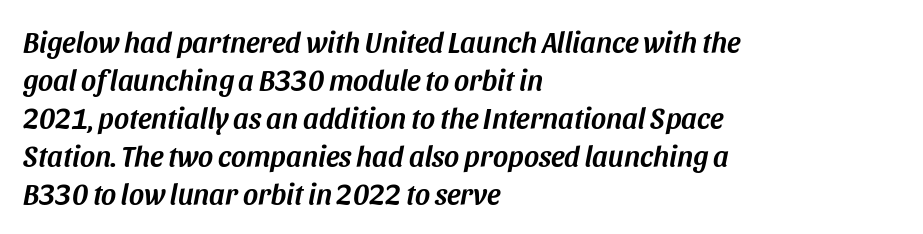
{"italic": "yes", "lean": "right", "slant_degrees": 11, "width": "normal", "stroke_contrast": "medium", "x_height": "large", "monospaced": "no", "underline": "no", "align": "left", "line_spacing": "normal", "line_spacing_ratio": 1.31, "letter_spacing": "normal", "letter_spacing_em": 0.0, "glyph_px": 29}
